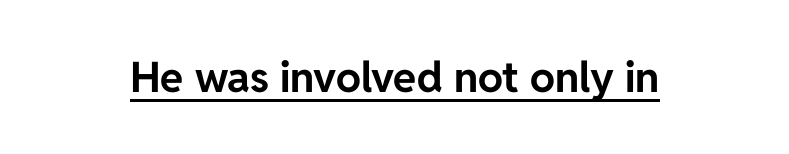
The image shows 42 px bold sans-serif type, upright; set normal letter spacing, underlined; low stroke contrast and a medium x-height.
